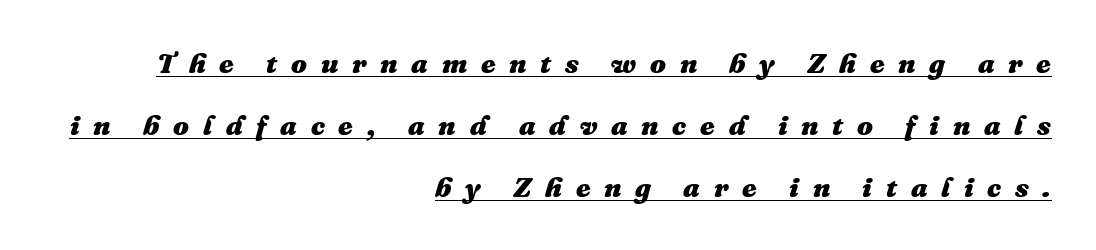
Q: Is the text bold? A: Yes.
Q: Is the text italic (slanted)? A: Yes, it leans right by about 16 degrees.
Q: Is the text underlined? A: Yes.
Q: How is the paragraph aligned? A: Right-aligned.
Q: Is the spacing between letters normal or unusually wide? A: Unusually wide.
Q: Is the spacing between lines tight, normal or loose? A: Loose.
Q: Width (condensed, normal, or wide)? A: Normal.
Q: Stroke contrast? A: Medium.
Q: x-height? A: Medium.
Q: Monospaced? A: No.
